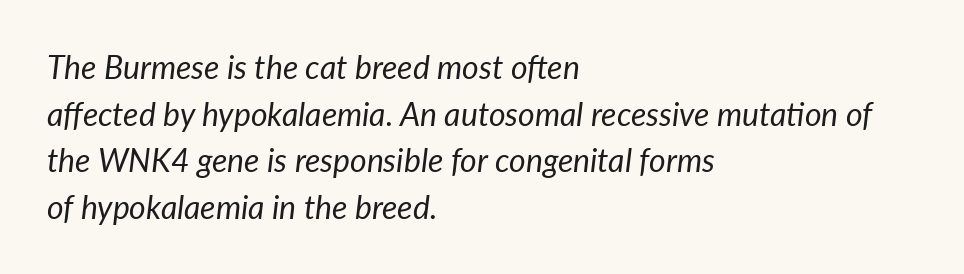
{"italic": "yes", "lean": "right", "slant_degrees": 7, "bold": "no", "weight": "regular", "width": "normal", "stroke_contrast": "low", "x_height": "medium", "monospaced": "no", "underline": "no", "align": "left", "line_spacing": "normal", "line_spacing_ratio": 1.46, "letter_spacing": "normal", "letter_spacing_em": 0.0, "glyph_px": 32}
